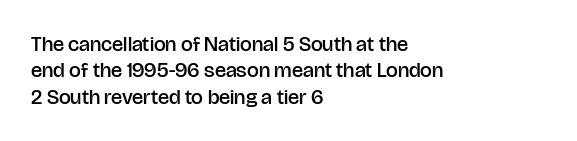
The image shows 21 px text type, upright; set left-aligned, normal line spacing (1.26x), normal letter spacing, not underlined.
